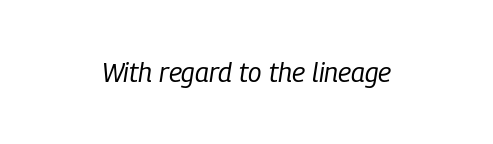
Q: Is the text bold? A: No.
Q: Is the text italic (slanted)? A: Yes, it leans right by about 9 degrees.
Q: Is the text underlined? A: No.
Q: Is the spacing between letters normal or unusually wide? A: Normal.
